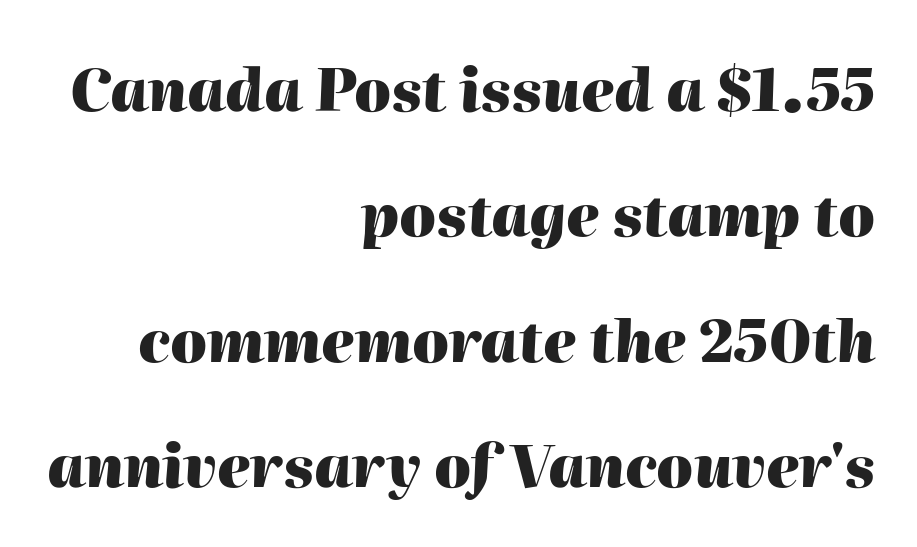
{"italic": "yes", "lean": "right", "slant_degrees": 2, "bold": "yes", "weight": "heavy", "width": "normal", "stroke_contrast": "high", "x_height": "medium", "monospaced": "no", "underline": "no", "align": "right", "line_spacing": "loose", "line_spacing_ratio": 2.16, "letter_spacing": "normal", "letter_spacing_em": 0.0, "glyph_px": 58}
